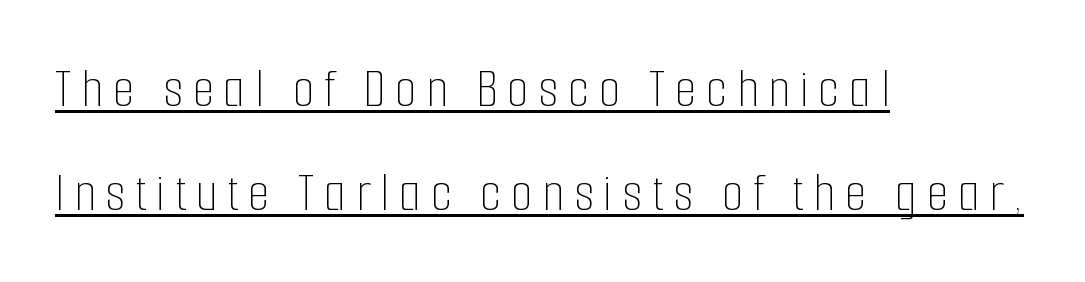
The image shows 56 px thin, condensed type, upright; set left-aligned, line spacing 1.85x, underlined; low stroke contrast and a medium x-height.
